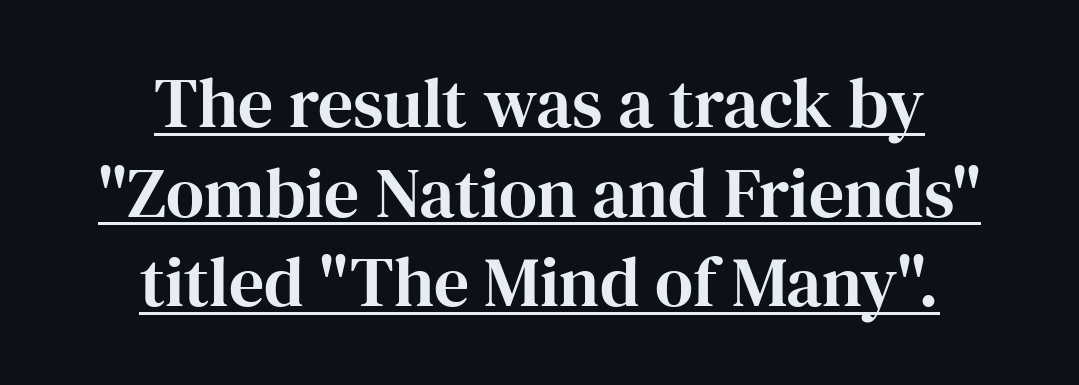
{"serif": "yes", "italic": "no", "width": "normal", "stroke_contrast": "high", "x_height": "medium", "monospaced": "no", "underline": "yes", "align": "center", "line_spacing": "normal", "line_spacing_ratio": 1.28, "letter_spacing": "normal", "letter_spacing_em": 0.0, "glyph_px": 70}
